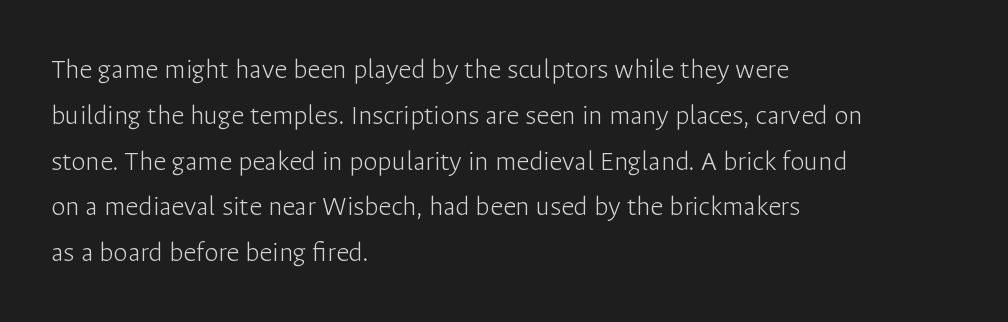
The image shows 29 px light sans-serif type, upright; set left-aligned, normal line spacing (1.58x), normal letter spacing, not underlined; low stroke contrast and a medium x-height.
